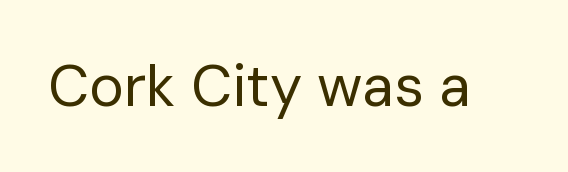
Compared with a typical body face, this is equally light or lighter still. Each letter keeps its own natural width here, so spacing adapts to shape. A typesetter would mark this as roman, not italic. I'd call this a sans setting — the letters go barefoot. Honestly, the letter spacing is just normal — you wouldn't notice it.
